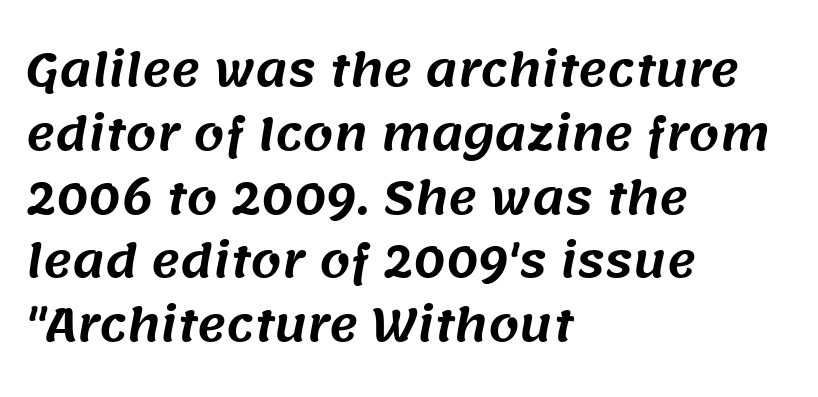
Q: Is the typeface a serif or a sans-serif typeface? A: Sans-serif.
Q: Is the text underlined? A: No.
Q: How is the paragraph aligned? A: Left-aligned.
Q: Is the spacing between letters normal or unusually wide? A: Normal.
Q: Is the spacing between lines tight, normal or loose? A: Normal.
Q: Width (condensed, normal, or wide)? A: Normal.
Q: Stroke contrast? A: Medium.
Q: x-height? A: Large.
Q: Monospaced? A: No.
